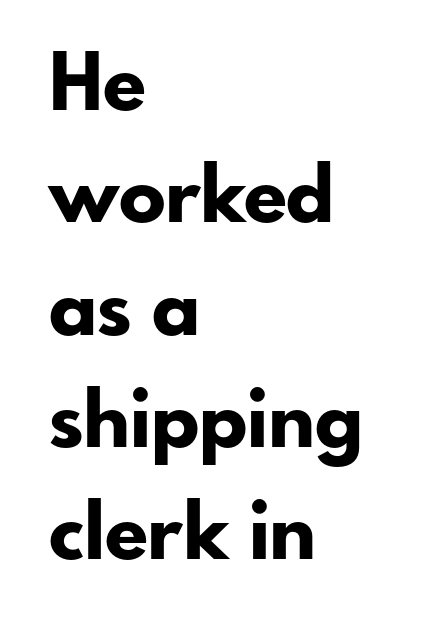
{"serif": "no", "italic": "no", "bold": "yes", "weight": "bold", "width": "normal", "stroke_contrast": "low", "x_height": "small", "monospaced": "no", "underline": "no", "align": "left", "line_spacing": "normal", "line_spacing_ratio": 1.44, "letter_spacing": "normal", "letter_spacing_em": 0.0, "glyph_px": 78}
